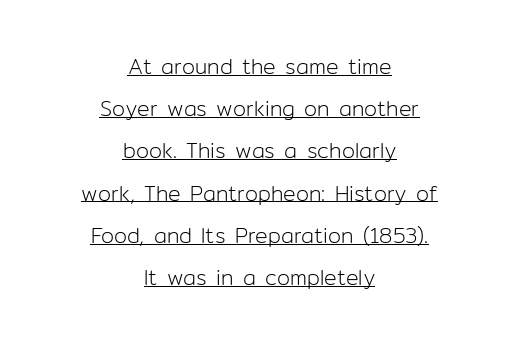
Q: Is the text bold? A: No.
Q: Is the text italic (slanted)? A: No, it is upright.
Q: Is the text underlined? A: Yes.
Q: How is the paragraph aligned? A: Centered.
Q: Is the spacing between letters normal or unusually wide? A: Normal.
Q: Is the spacing between lines tight, normal or loose? A: Loose.
